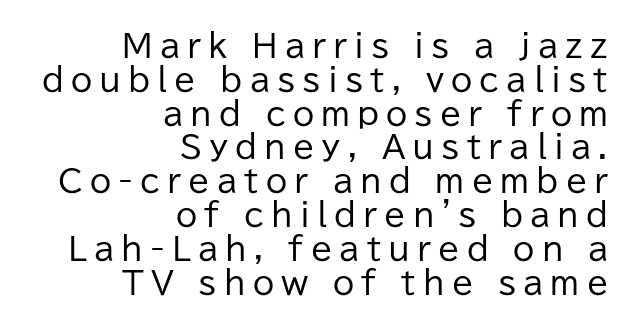
The image shows 31 px regular-weight sans-serif type, upright; set right-aligned, tight line spacing (1.09x), unusually wide letter spacing (+0.23 em), not underlined; low stroke contrast and a medium x-height.
